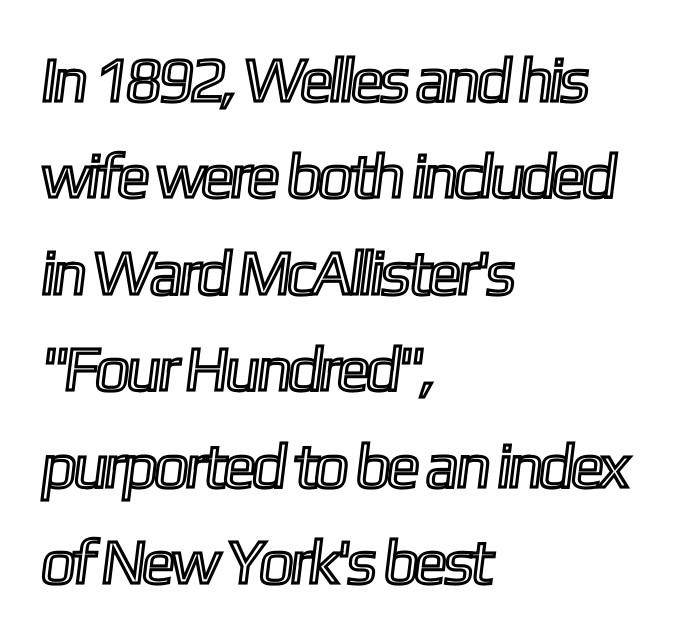
You could call the tracking neutral — neither tight nor loose. Visually the block forms a straight wall on the left and a jagged coastline on the right. Descenders hang freely into open space. Is this a fixed-width face? No — the glyphs have proportional, varying widths. Whoever set this chose a conventional vertical rhythm.
